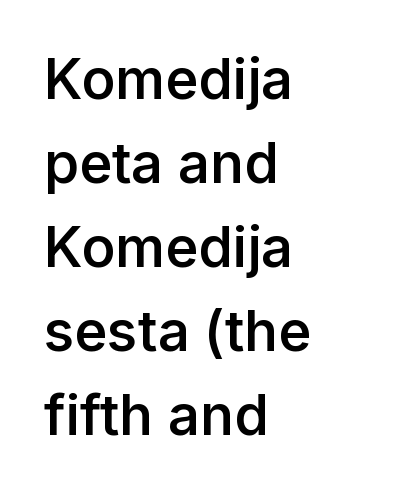
A classic flush-left, rag-right setting is used for this passage. The type family on display is of the sans-serif kind. Normally led — the rows are evenly, conventionally spaced. Each letter keeps its own natural width here, so spacing adapts to shape.
